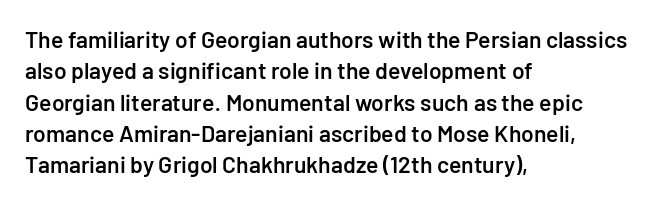
The image shows 23 px text type, upright; set left-aligned, normal line spacing (1.36x), normal letter spacing, not underlined.
